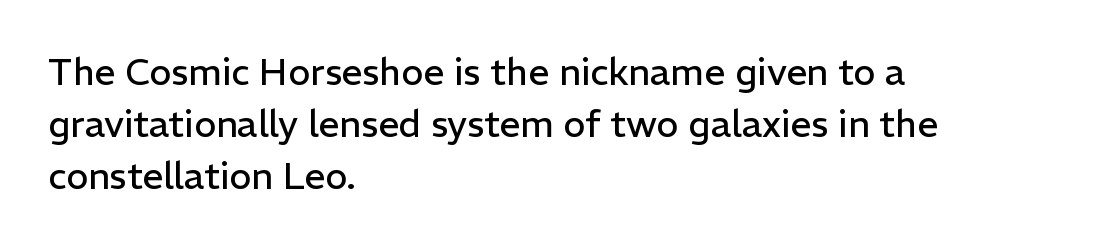
{"serif": "no", "italic": "no", "bold": "no", "weight": "regular", "width": "normal", "stroke_contrast": "low", "x_height": "medium", "monospaced": "no", "underline": "no", "align": "left", "line_spacing": "normal", "line_spacing_ratio": 1.4, "letter_spacing": "normal", "letter_spacing_em": 0.0, "glyph_px": 37}
